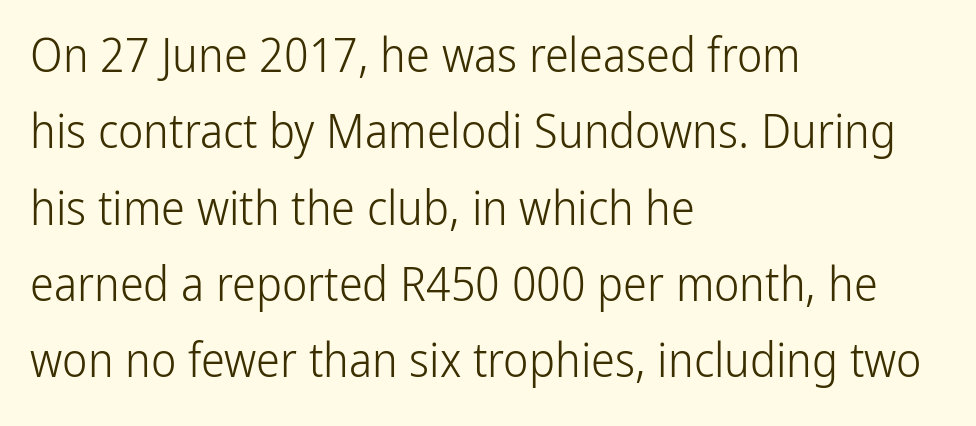
The zone under the glyphs is completely vacant. Caption: face not bold, strokes unweighted. This rendering employs a face without finishing strokes, i.e., a sans-serif. The leading is moderate, giving the passage an even texture. Line starts are locked; line ends wander. Proportional: the letters do not fall into vertical columns.
